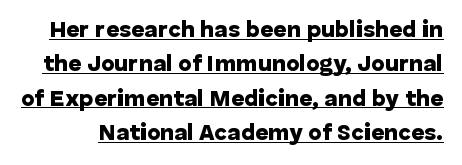
{"italic": "no", "bold": "yes", "underline": "yes", "line_spacing": "normal", "line_spacing_ratio": 1.49, "letter_spacing": "normal", "letter_spacing_em": 0.0, "glyph_px": 23}
